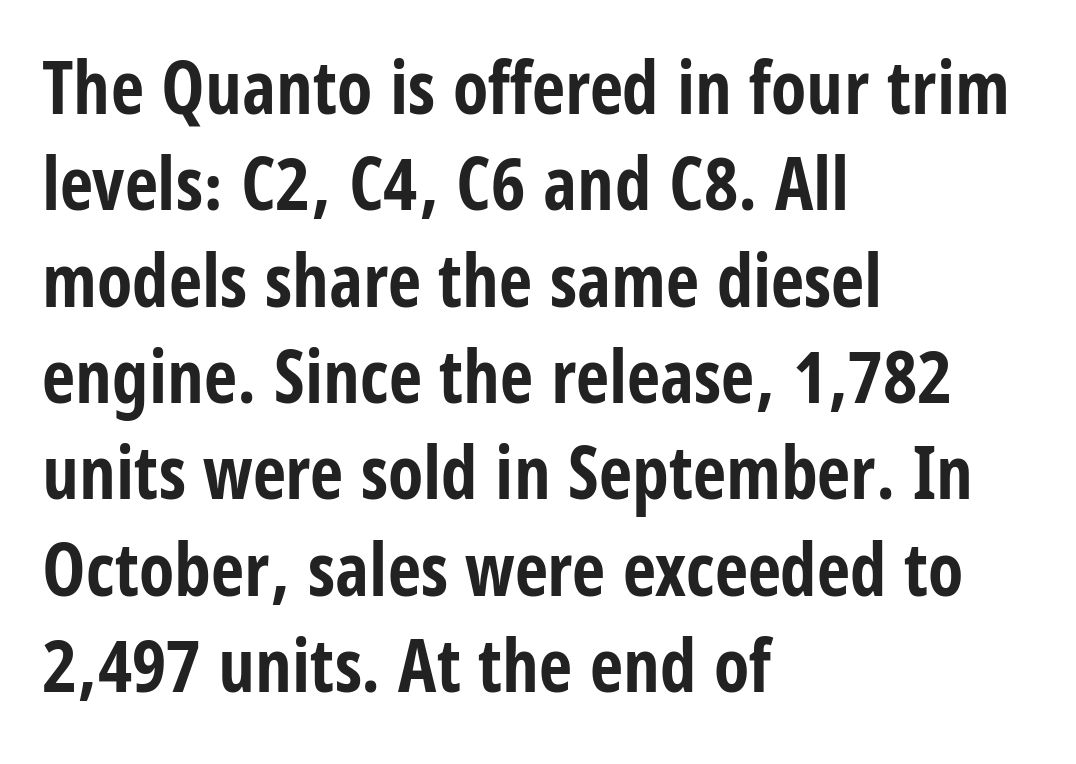
Looks like regular typesetting: each glyph gets only the width it needs. The face used here is rendered with its standard letterfit. Its strokes are broad and dark, the hallmark of bold type. The rendering anchors every line to the left-hand side. The specimen reads as upright at a glance. Check where the strokes stop: nothing finishes them off — pure sans.
